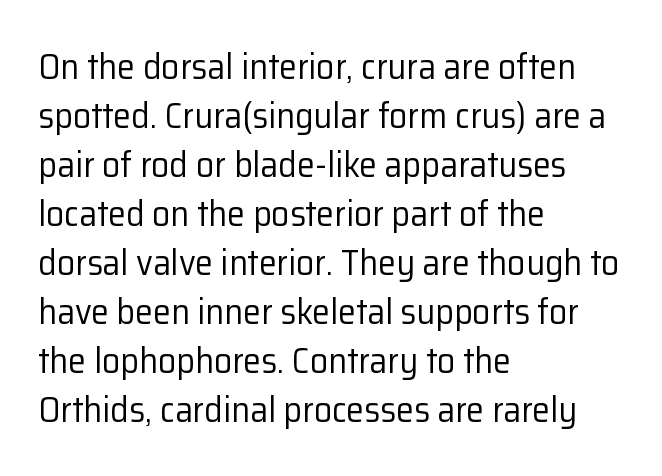
The lines sit at an ordinary, default distance from one another. The area under the type is left untouched. Visually the block forms a straight wall on the left and a jagged coastline on the right. Tracking here is standard; glyphs follow each other at the usual distance.
